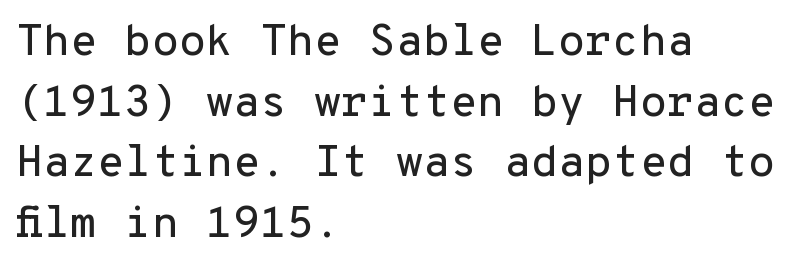
Q: Is the text italic (slanted)? A: No, it is upright.
Q: Is the typeface a serif or a sans-serif typeface? A: Sans-serif.
Q: Is the text underlined? A: No.
Q: How is the paragraph aligned? A: Left-aligned.
Q: Is the spacing between letters normal or unusually wide? A: Normal.
Q: Is the spacing between lines tight, normal or loose? A: Normal.
Q: Width (condensed, normal, or wide)? A: Normal.
Q: Stroke contrast? A: Low.
Q: x-height? A: Medium.
Q: Monospaced? A: Yes.
